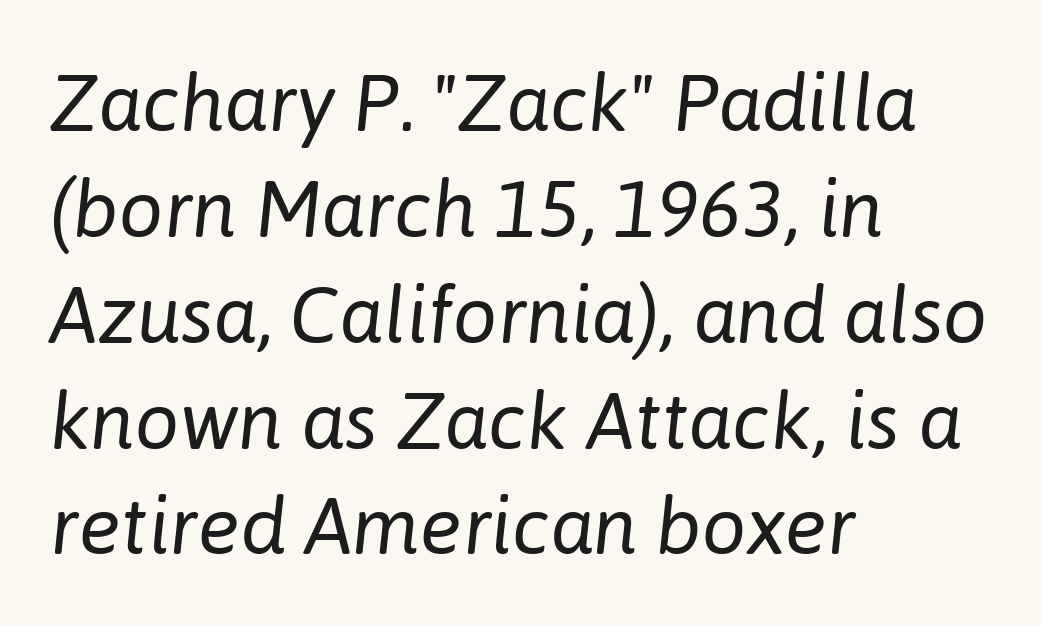
{"italic": "yes", "lean": "right", "slant_degrees": 6, "bold": "no", "weight": "regular", "width": "normal", "stroke_contrast": "low", "x_height": "medium", "monospaced": "no", "underline": "no", "align": "left", "line_spacing": "normal", "line_spacing_ratio": 1.34, "letter_spacing": "normal", "letter_spacing_em": 0.0, "glyph_px": 79}
